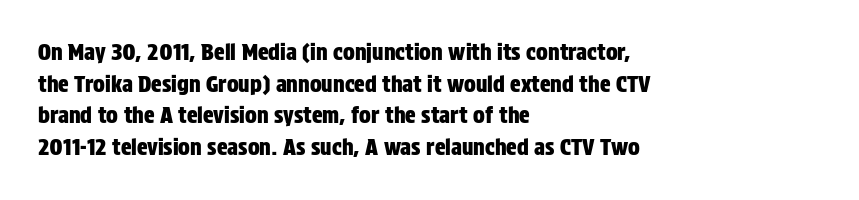
Q: Is the text italic (slanted)? A: No, it is upright.
Q: Is the text underlined? A: No.
Q: How is the paragraph aligned? A: Left-aligned.
Q: Is the spacing between letters normal or unusually wide? A: Normal.
Q: Is the spacing between lines tight, normal or loose? A: Normal.
